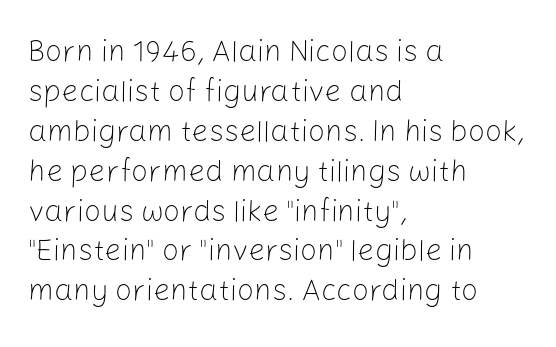
The image shows 30 px light sans-serif type, upright; set left-aligned, normal line spacing (1.33x), normal letter spacing, not underlined; low stroke contrast and a medium x-height.
